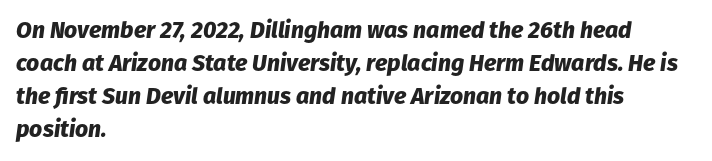
Q: Is the text bold? A: Yes.
Q: Is the text italic (slanted)? A: Yes, it leans right by about 8 degrees.
Q: Is the text underlined? A: No.
Q: How is the paragraph aligned? A: Left-aligned.
Q: Is the spacing between letters normal or unusually wide? A: Normal.
Q: Is the spacing between lines tight, normal or loose? A: Normal.
